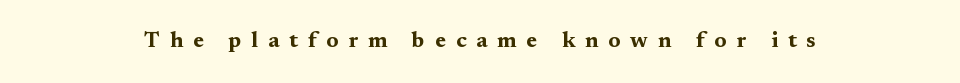
{"italic": "no", "bold": "yes", "underline": "no", "align": "center", "letter_spacing": "wide", "letter_spacing_em": 0.45, "glyph_px": 22}
